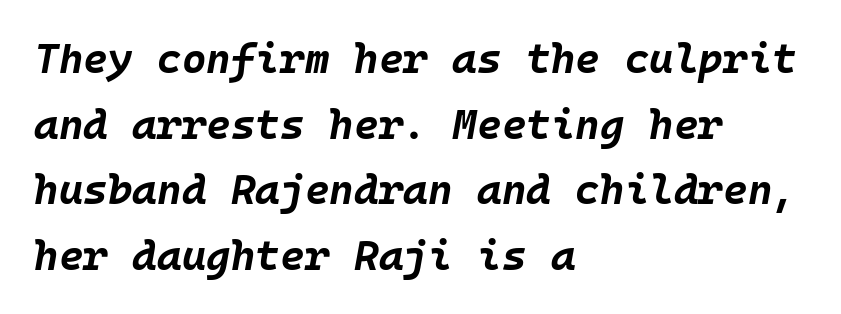
Q: Is the text bold? A: Yes.
Q: Is the text italic (slanted)? A: Yes, it leans right by about 10 degrees.
Q: Is the text underlined? A: No.
Q: How is the paragraph aligned? A: Left-aligned.
Q: Is the spacing between letters normal or unusually wide? A: Normal.
Q: Is the spacing between lines tight, normal or loose? A: Normal.
Q: Width (condensed, normal, or wide)? A: Normal.
Q: Stroke contrast? A: Low.
Q: x-height? A: Large.
Q: Monospaced? A: Yes.
